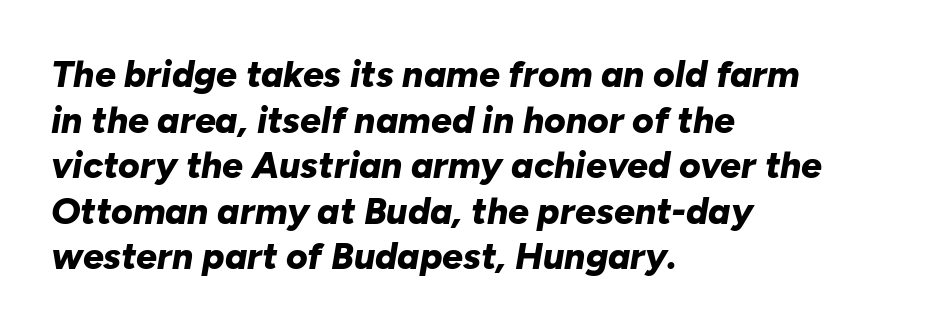
Typographic density is high because the face is bold. Posture: slanted. Default kerning and tracking; the words read as compact shapes. This sample has the flowing, uneven cadence of proportional lettering. Unmarked baselines from the first word to the last.
